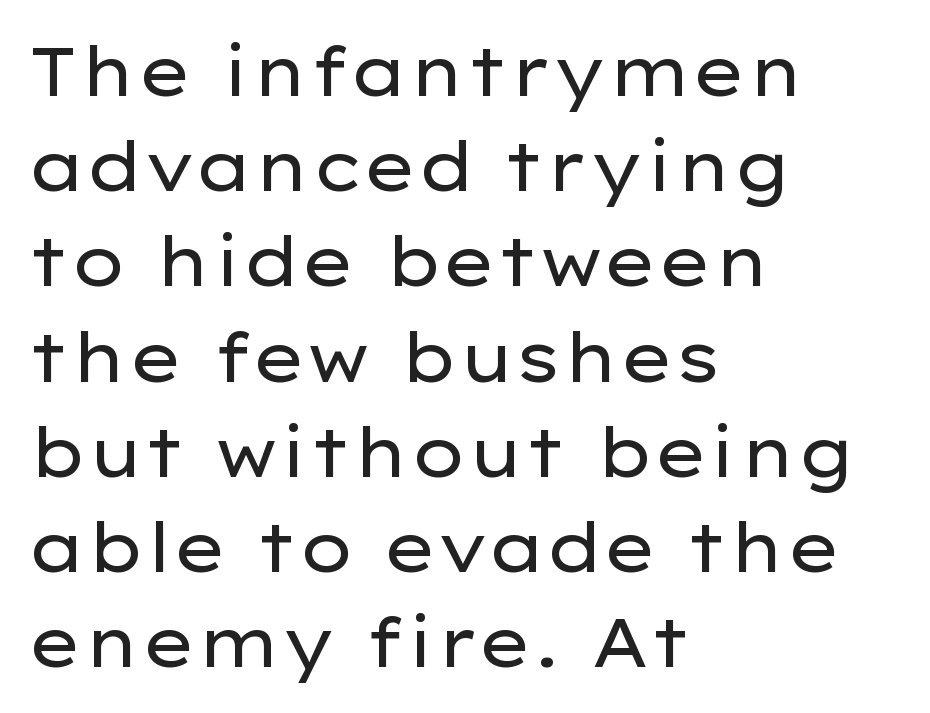
Leading: standard. Is this a sans? Yes — the strokes have no serifs. Looks like regular typesetting: each glyph gets only the width it needs. Notice how the stems are strictly vertical — no italics here.
